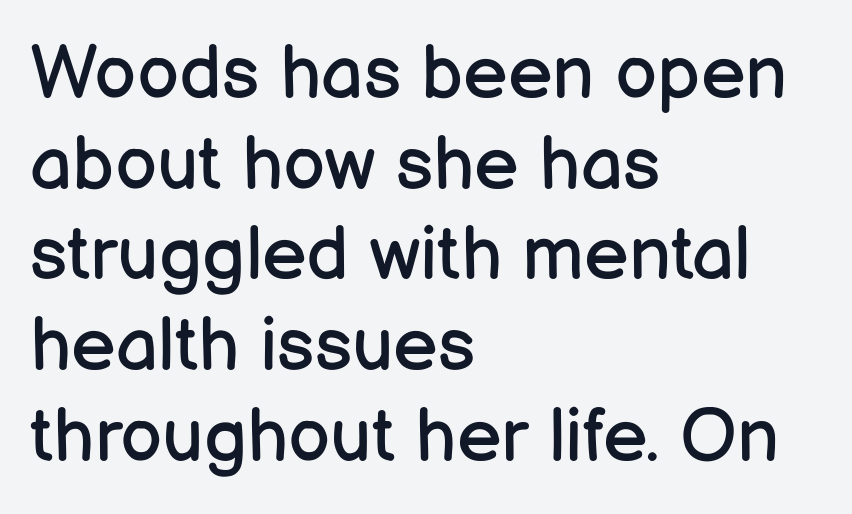
Q: Is the text bold? A: No.
Q: Is the text italic (slanted)? A: No, it is upright.
Q: Is the typeface a serif or a sans-serif typeface? A: Sans-serif.
Q: Is the text underlined? A: No.
Q: How is the paragraph aligned? A: Left-aligned.
Q: Is the spacing between letters normal or unusually wide? A: Normal.
Q: Width (condensed, normal, or wide)? A: Normal.
Q: Stroke contrast? A: Low.
Q: x-height? A: Medium.
Q: Monospaced? A: No.
